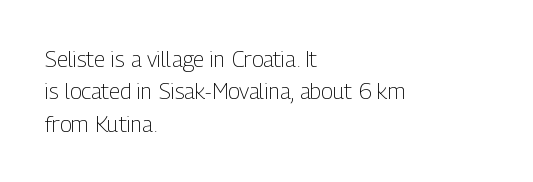
{"italic": "no", "bold": "no", "underline": "no", "align": "left", "line_spacing": "normal", "line_spacing_ratio": 1.47, "letter_spacing": "normal", "letter_spacing_em": 0.0, "glyph_px": 22}
